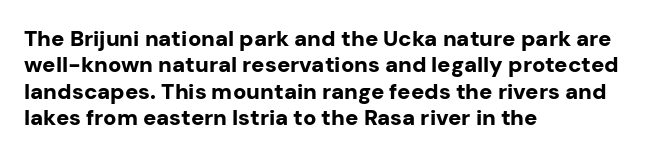
Q: Is the text bold? A: Yes.
Q: Is the text italic (slanted)? A: No, it is upright.
Q: Is the text underlined? A: No.
Q: How is the paragraph aligned? A: Left-aligned.
Q: Is the spacing between letters normal or unusually wide? A: Normal.
